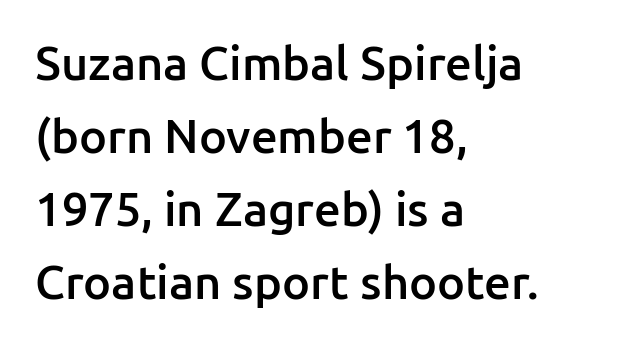
Q: Is the text bold? A: Semi-bold.
Q: Is the text italic (slanted)? A: No, it is upright.
Q: Is the typeface a serif or a sans-serif typeface? A: Sans-serif.
Q: Is the text underlined? A: No.
Q: How is the paragraph aligned? A: Left-aligned.
Q: Is the spacing between letters normal or unusually wide? A: Normal.
Q: Is the spacing between lines tight, normal or loose? A: Normal.
Q: Width (condensed, normal, or wide)? A: Normal.
Q: Stroke contrast? A: Low.
Q: x-height? A: Medium.
Q: Monospaced? A: No.
